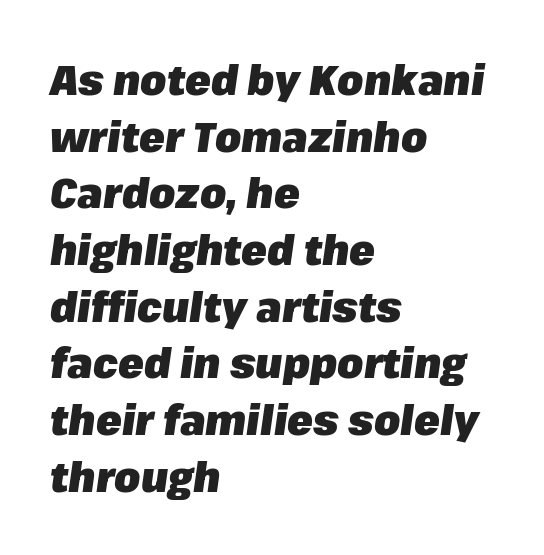
The image shows 42 px heavy type, italic (leaning right); set left-aligned, normal line spacing (1.35x), normal letter spacing, not underlined; low stroke contrast and a medium x-height.
